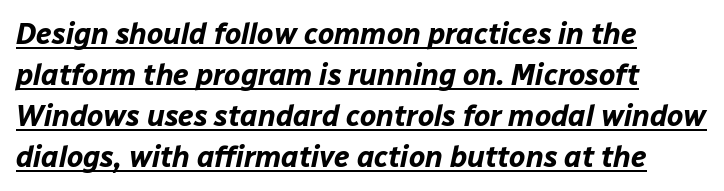
Think of a printed novel: that variable character pitch is what you see here. Caption: multi-line text, flush left, ragged right. The letters sit at their default tracking, neither squeezed nor spread. In designer terms, the underline attribute is active on this setting. One glance says typical: line gaps are just what's usual.
